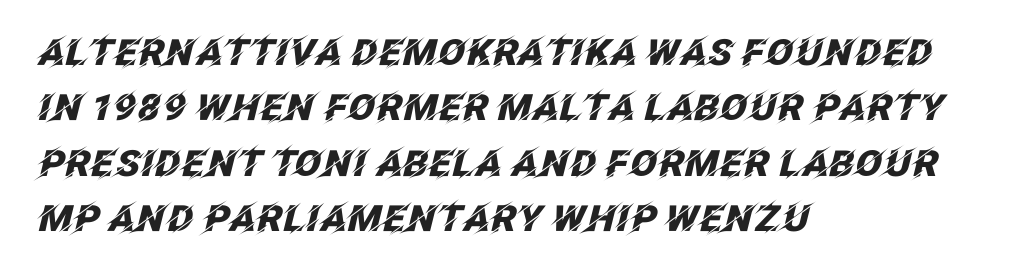
Short note: letters normally spaced. The space between consecutive lines is moderate. Descenders are the only things crossing below the line. These lines stack with their left ends in a neat column. Posture: slanted. Heavy, bold letterforms.
